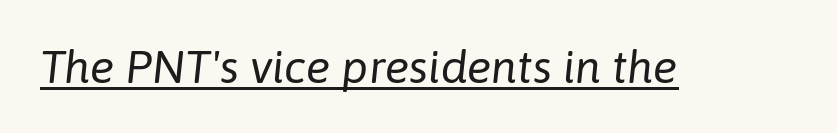
The letters advance in unequal steps, a hallmark of proportional type. This sample uses an oblique cut, with every glyph tilted off the vertical. A continuous stroke trails under the words, as in a hyperlink. Each word holds together tightly as a unit, with standard inter-letter gaps.
